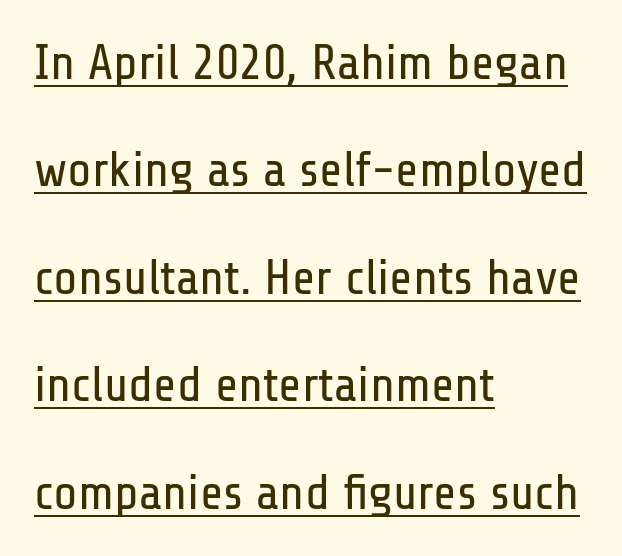
{"serif": "no", "italic": "no", "bold": "no", "weight": "regular", "width": "condensed", "stroke_contrast": "low", "x_height": "medium", "monospaced": "no", "underline": "yes", "align": "left", "line_spacing": "loose", "line_spacing_ratio": 2.15, "letter_spacing": "normal", "letter_spacing_em": 0.0, "glyph_px": 50}
